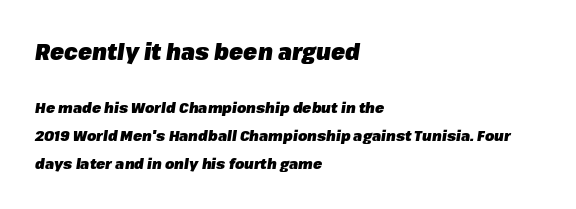
Q: Is the text bold? A: Yes.
Q: Is the text italic (slanted)? A: Yes, it leans right by about 8 degrees.
Q: Is the text underlined? A: No.
Q: How is the paragraph aligned? A: Left-aligned.
Q: Is the spacing between letters normal or unusually wide? A: Normal.
Q: Which block of text is set in a larger size, the first (top) or the second (bottom)? A: The first (top) one.
